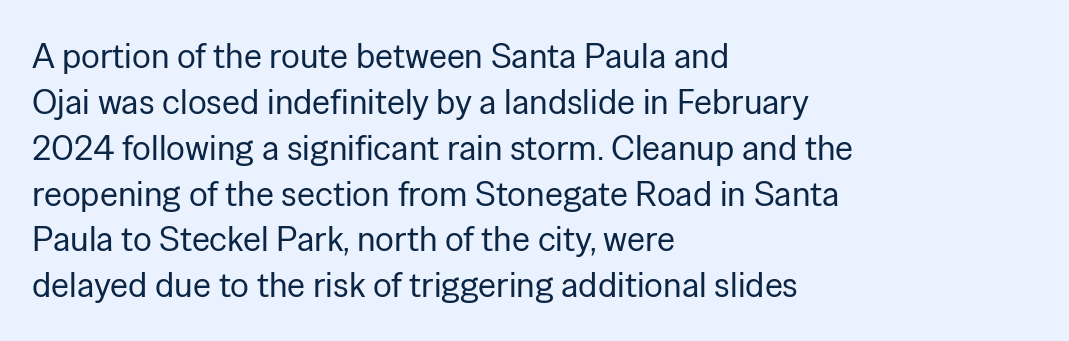
{"serif": "no", "italic": "no", "bold": "no", "weight": "regular", "width": "normal", "stroke_contrast": "low", "x_height": "medium", "monospaced": "no", "underline": "no", "align": "left", "line_spacing": "normal", "line_spacing_ratio": 1.31, "letter_spacing": "normal", "letter_spacing_em": 0.0, "glyph_px": 35}
